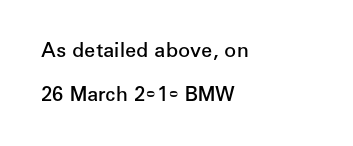
{"italic": "no", "bold": "semi", "underline": "no", "align": "left", "line_spacing": "loose", "line_spacing_ratio": 2.2, "letter_spacing": "normal", "letter_spacing_em": 0.0, "glyph_px": 20}
